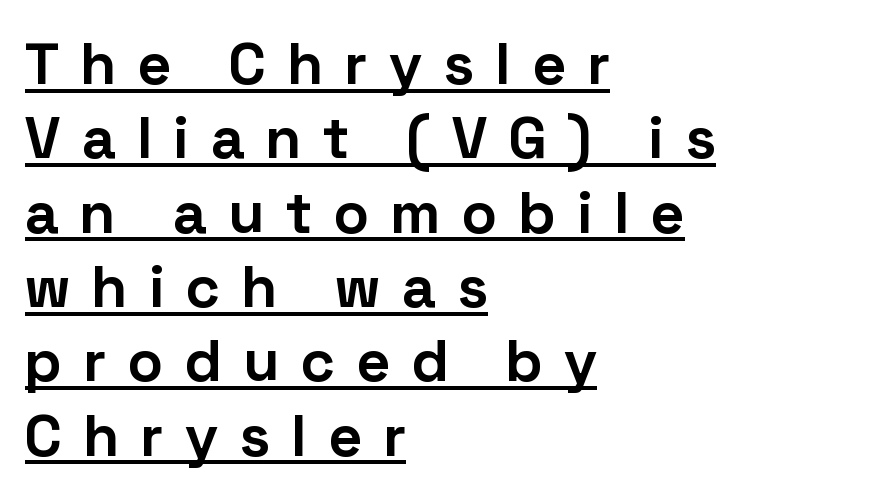
The image shows 59 px bold sans-serif type, upright; set left-aligned, normal line spacing (1.26x), unusually wide letter spacing (+0.38 em), underlined; low stroke contrast and a medium x-height.
